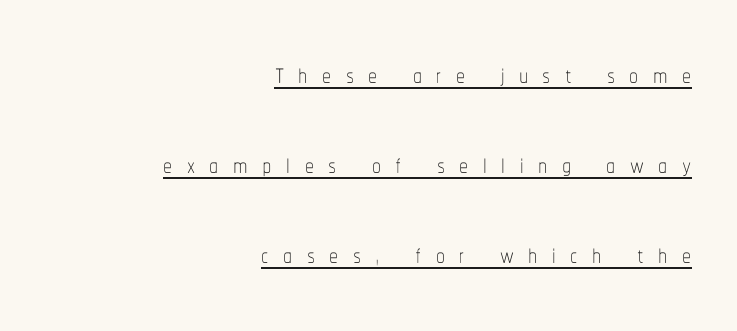
{"italic": "no", "bold": "no", "weight": "thin", "width": "condensed", "stroke_contrast": "low", "x_height": "medium", "monospaced": "no", "underline": "yes", "align": "right", "line_spacing": "loose", "line_spacing_ratio": 2.5, "letter_spacing": "wide", "letter_spacing_em": 0.4, "glyph_px": 36}
